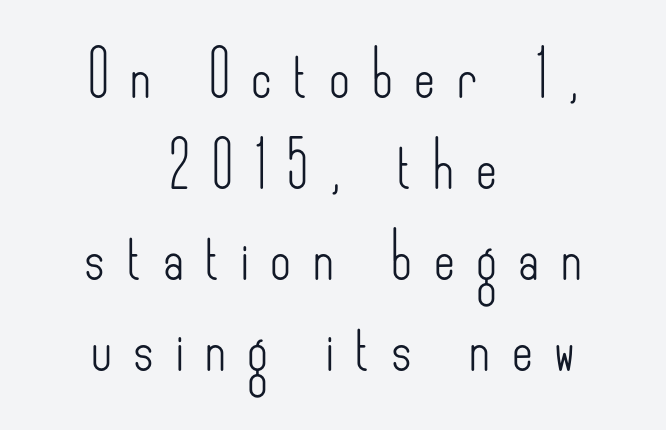
The image shows 45 px light, condensed sans-serif type, upright; set centered, loose line spacing (2.02x), unusually wide letter spacing (+0.48 em), not underlined; low stroke contrast and a small x-height.
